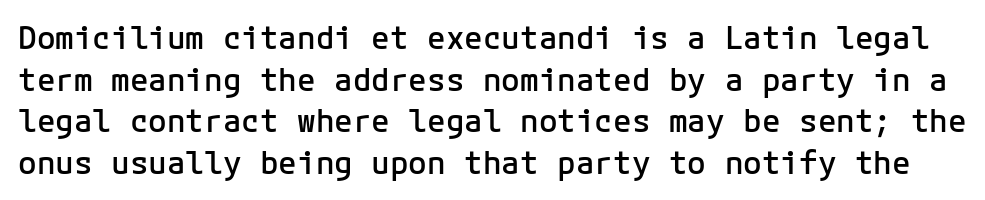
{"serif": "no", "italic": "no", "bold": "semi", "weight": "semibold", "width": "normal", "stroke_contrast": "low", "x_height": "medium", "monospaced": "yes", "underline": "no", "line_spacing": "normal", "line_spacing_ratio": 1.34, "letter_spacing": "normal", "letter_spacing_em": 0.0, "glyph_px": 31}
